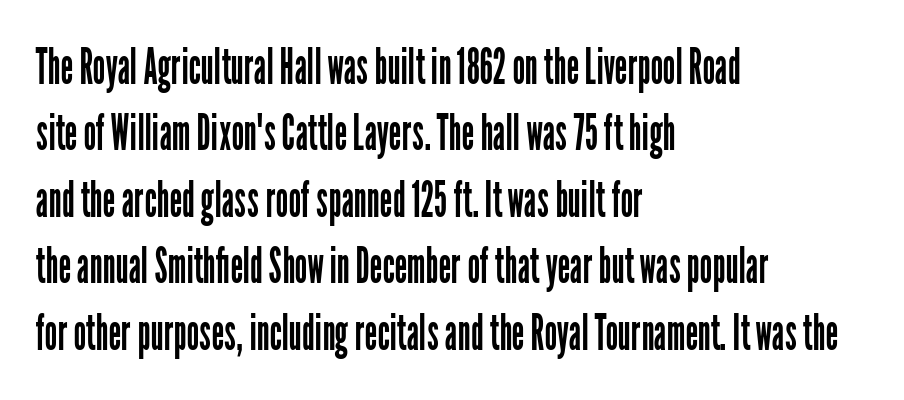
Q: Is the text bold? A: No.
Q: Is the text italic (slanted)? A: No, it is upright.
Q: Is the typeface a serif or a sans-serif typeface? A: Sans-serif.
Q: Is the text underlined? A: No.
Q: How is the paragraph aligned? A: Left-aligned.
Q: Is the spacing between letters normal or unusually wide? A: Normal.
Q: Is the spacing between lines tight, normal or loose? A: Normal.
Q: Width (condensed, normal, or wide)? A: Condensed.
Q: Stroke contrast? A: Low.
Q: x-height? A: Medium.
Q: Monospaced? A: No.
